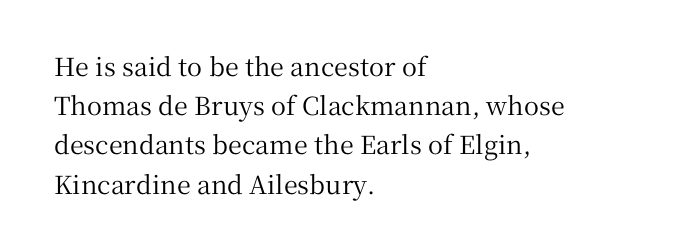
The foot of each line stays bare and open. Upright lettering throughout. Characters follow at the spacing the type designer built in. Line spacing here is normal.
